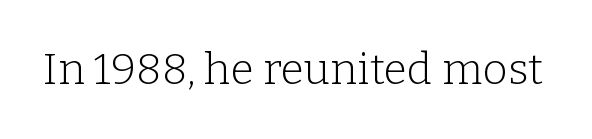
{"serif": "yes", "italic": "no", "bold": "no", "weight": "light", "width": "normal", "stroke_contrast": "low", "x_height": "medium", "monospaced": "no", "underline": "no", "letter_spacing": "normal", "letter_spacing_em": 0.0, "glyph_px": 43}
